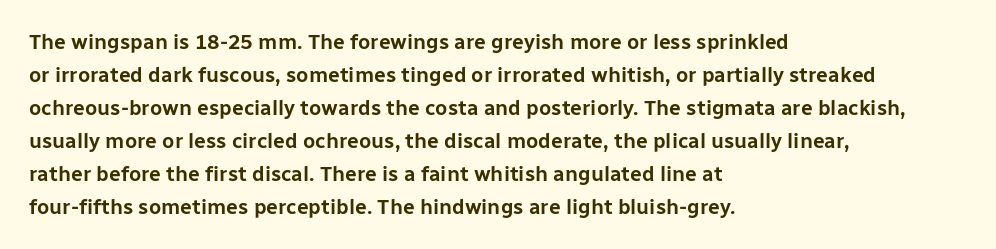
{"italic": "no", "underline": "no", "align": "left", "line_spacing": "normal", "line_spacing_ratio": 1.57, "letter_spacing": "normal", "letter_spacing_em": 0.0, "glyph_px": 21}
